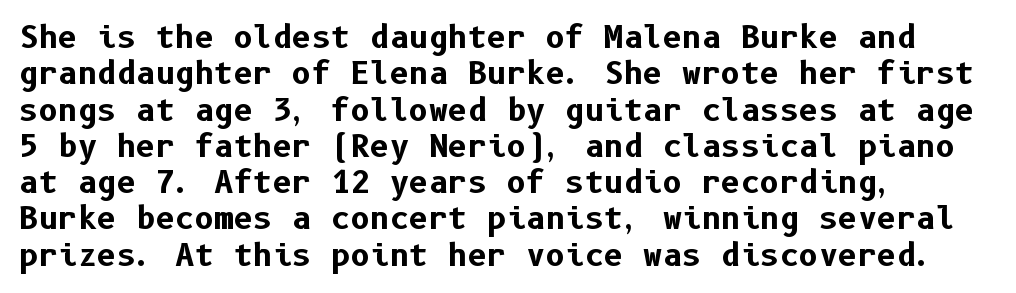
Q: Is the text bold? A: Yes.
Q: Is the text italic (slanted)? A: No, it is upright.
Q: Is the typeface a serif or a sans-serif typeface? A: Sans-serif.
Q: Is the text underlined? A: No.
Q: How is the paragraph aligned? A: Left-aligned.
Q: Is the spacing between letters normal or unusually wide? A: Normal.
Q: Width (condensed, normal, or wide)? A: Normal.
Q: Stroke contrast? A: Low.
Q: x-height? A: Medium.
